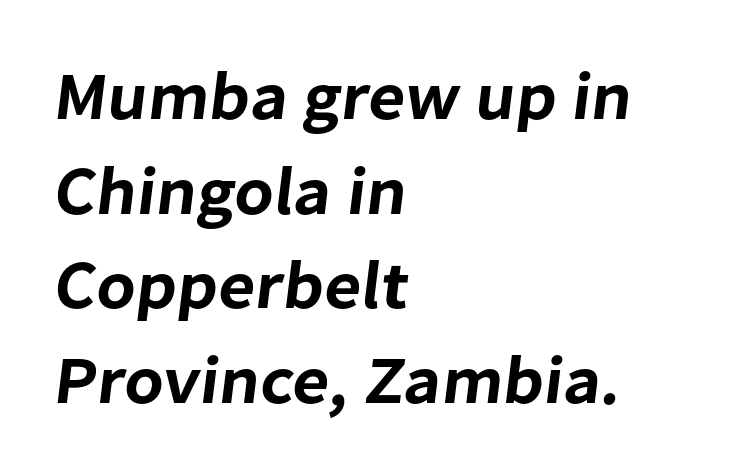
No extra tracking has been applied to these lines. In CSS terms this would be text-align: left. In terms of leading, this rendering sits right in the middle. Beneath every word, the page is bare.
